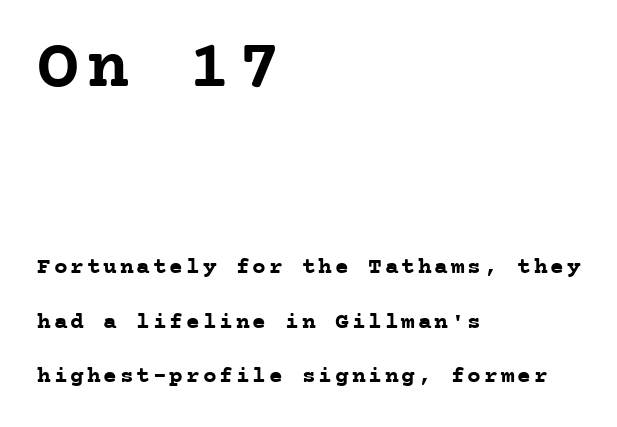
{"serif": "yes", "italic": "no", "bold": "yes", "weight": "semibold", "width": "normal", "stroke_contrast": "low", "x_height": "medium", "monospaced": "yes", "underline": "no", "align": "left", "line_spacing": "loose", "line_spacing_ratio": 2.35, "larger_block": "first", "size_ratio": 3.04, "glyph_px": 70}
